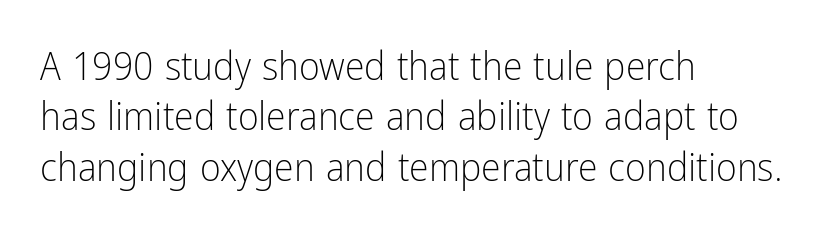
{"serif": "no", "italic": "no", "bold": "no", "weight": "light", "width": "condensed", "stroke_contrast": "low", "x_height": "medium", "monospaced": "no", "underline": "no", "align": "left", "line_spacing": "normal", "line_spacing_ratio": 1.26, "letter_spacing": "normal", "letter_spacing_em": 0.0, "glyph_px": 40}
